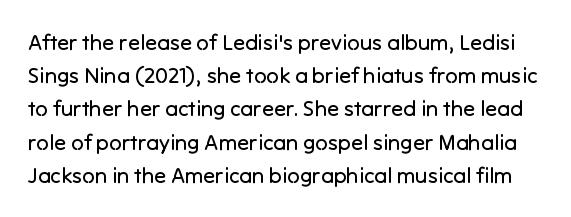
{"italic": "no", "bold": "no", "underline": "no", "line_spacing": "normal", "line_spacing_ratio": 1.51, "letter_spacing": "normal", "letter_spacing_em": 0.0, "glyph_px": 22}
